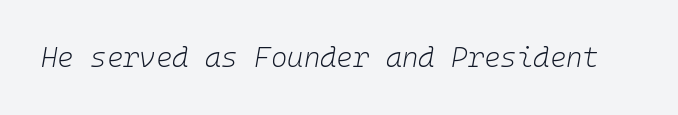
Decoration check: the copy has no underline. The face used here is monospaced, like something from a code editor. Nothing unusual about the tracking: characters are spaced as the font intends. Does the lettering tilt? It does — this is italic. The letters look calm and open, with moderate or lighter stems.
